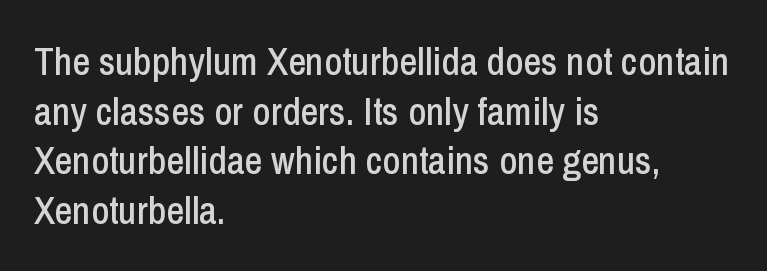
{"serif": "no", "italic": "no", "width": "condensed", "stroke_contrast": "low", "x_height": "medium", "monospaced": "no", "underline": "no", "align": "left", "line_spacing": "normal", "line_spacing_ratio": 1.27, "letter_spacing": "normal", "letter_spacing_em": 0.0, "glyph_px": 39}
